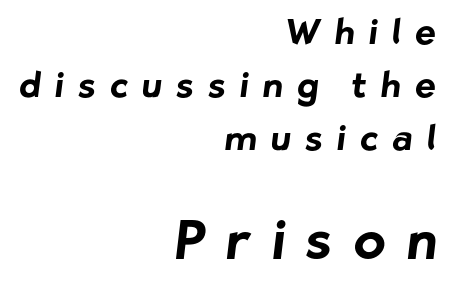
Is the lower block the larger one? Yes — the lower block carries the bigger type. Line spacing here is normal. The face used here is rendered with a markedly widened letterfit. The paragraph shown leans on its right margin.
